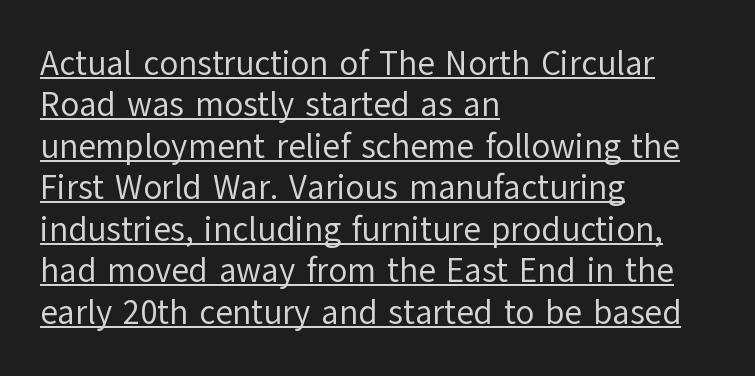
The image shows 34 px regular-weight sans-serif type, upright; set left-aligned, line spacing 1.22x, normal letter spacing, underlined; low stroke contrast and a medium x-height.
